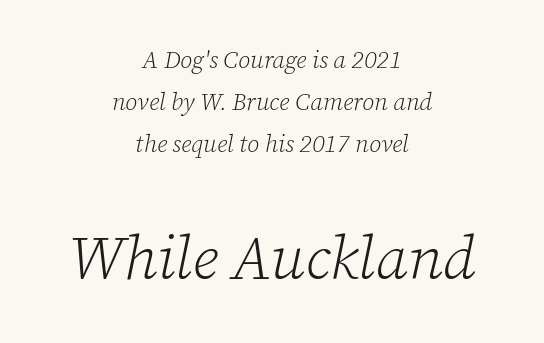
{"serif": "yes", "italic": "yes", "lean": "right", "slant_degrees": 12, "bold": "no", "weight": "light", "width": "normal", "stroke_contrast": "low", "x_height": "medium", "monospaced": "no", "underline": "no", "align": "center", "line_spacing_ratio": 1.75, "letter_spacing": "normal", "letter_spacing_em": 0.0, "larger_block": "second", "size_ratio": 2.54, "glyph_px": 61}
